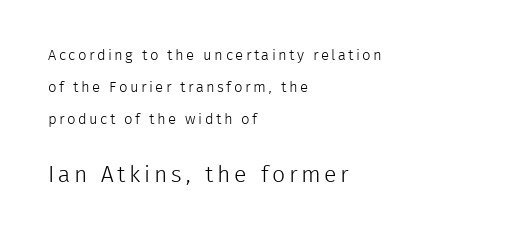
The image shows 23 px text type, upright; set left-aligned, loose line spacing (2.15x), not underlined; the second (bottom) block is 1.53x larger.
